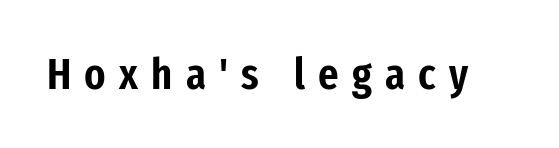
Q: Is the text italic (slanted)? A: No, it is upright.
Q: Is the typeface a serif or a sans-serif typeface? A: Sans-serif.
Q: Is the text underlined? A: No.
Q: Is the spacing between letters normal or unusually wide? A: Unusually wide.
Q: Width (condensed, normal, or wide)? A: Condensed.
Q: Stroke contrast? A: Low.
Q: x-height? A: Medium.
Q: Monospaced? A: No.
